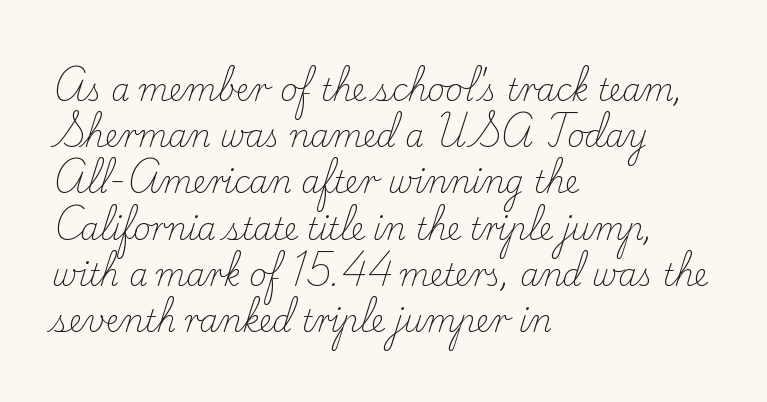
The image shows 30 px light serif type; set left-aligned, normal line spacing (1.54x), normal letter spacing, not underlined; low stroke contrast and a small x-height.
